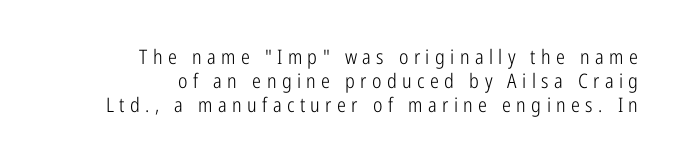
The image shows 20 px text type, upright; set right-aligned, line spacing 1.19x, unusually wide letter spacing (+0.27 em), not underlined.
